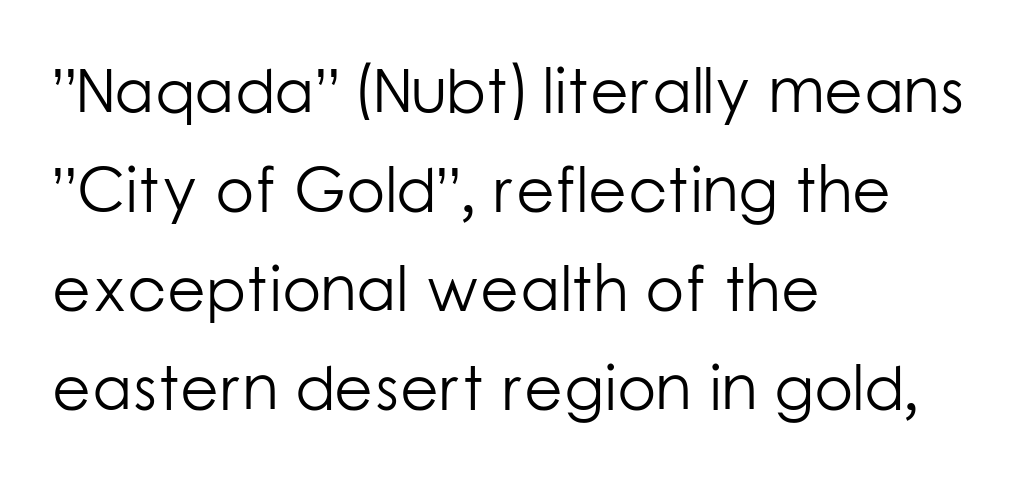
{"serif": "no", "italic": "no", "bold": "no", "weight": "light", "width": "normal", "stroke_contrast": "low", "x_height": "medium", "monospaced": "no", "underline": "no", "align": "left", "line_spacing": "normal", "line_spacing_ratio": 1.57, "letter_spacing": "normal", "letter_spacing_em": 0.0, "glyph_px": 63}
